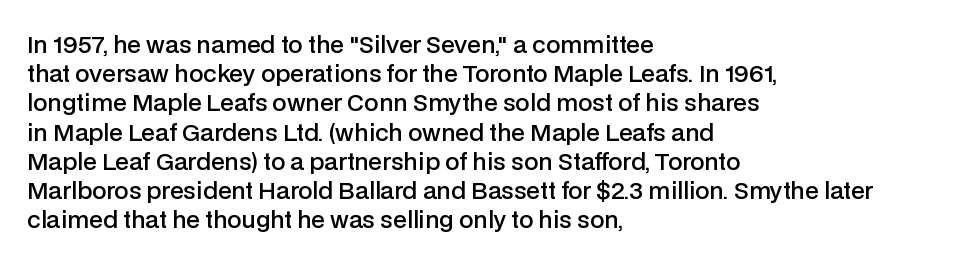
The image shows 23 px text type, upright; set left-aligned, normal line spacing (1.27x), normal letter spacing, not underlined.
